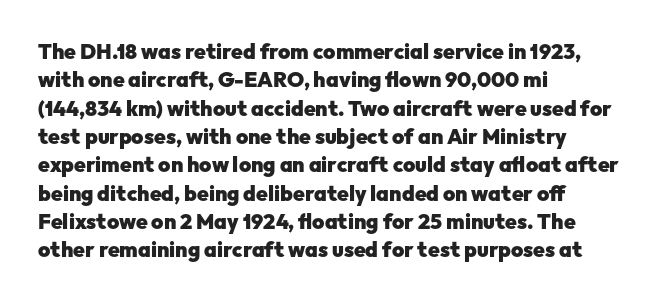
The image shows 21 px bold type, upright; set left-aligned, normal line spacing (1.35x), normal letter spacing, not underlined.
